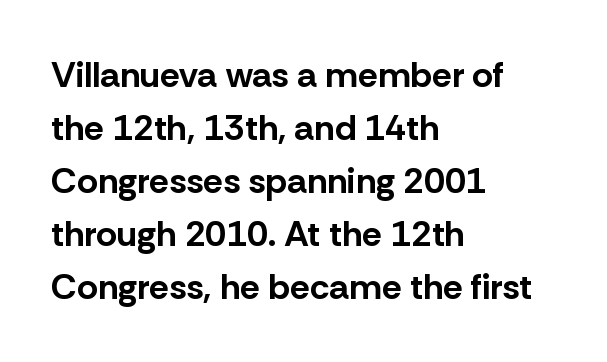
The image shows 36 px bold sans-serif type, upright; set left-aligned, normal line spacing (1.47x), normal letter spacing, not underlined; low stroke contrast and a medium x-height.
